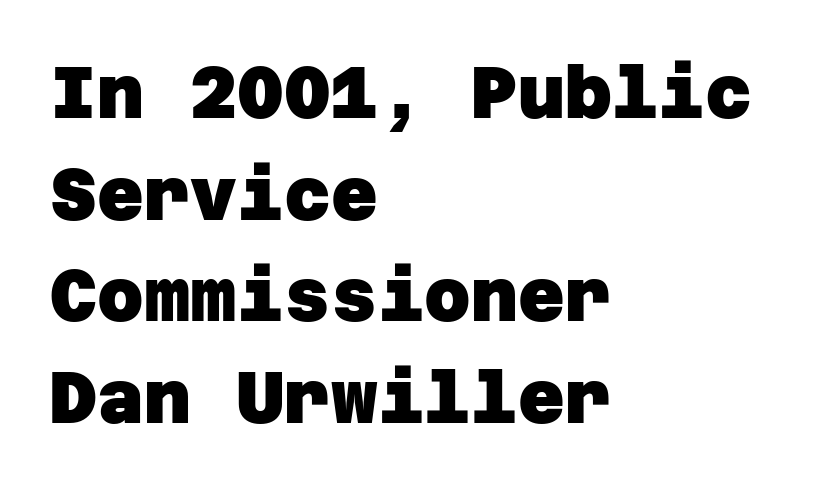
Q: Is the text bold? A: Yes.
Q: Is the typeface a serif or a sans-serif typeface? A: Sans-serif.
Q: Is the text underlined? A: No.
Q: How is the paragraph aligned? A: Left-aligned.
Q: Is the spacing between letters normal or unusually wide? A: Normal.
Q: Is the spacing between lines tight, normal or loose? A: Normal.
Q: Width (condensed, normal, or wide)? A: Normal.
Q: Stroke contrast? A: Low.
Q: x-height? A: Large.
